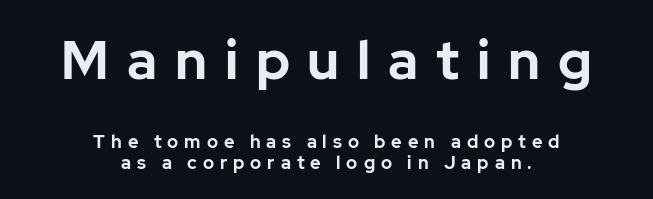
Grotesque or geometric, the face here clearly has no serifs. Proportional: the letters do not fall into vertical columns. This is roman type, the default non-slanted kind. Unmarked baselines from the first word to the last. Summary of weight: heavy, a full bold.
